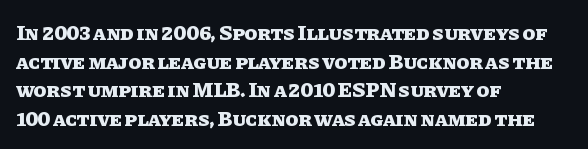
Notice how descenders clear the ascenders below comfortably — that's standard leading. Clear beneath every line of the passage. These lines are set flush left with a ragged right edge. The type sits square on the baseline with zero lean. Each word holds together tightly as a unit, with standard inter-letter gaps.
